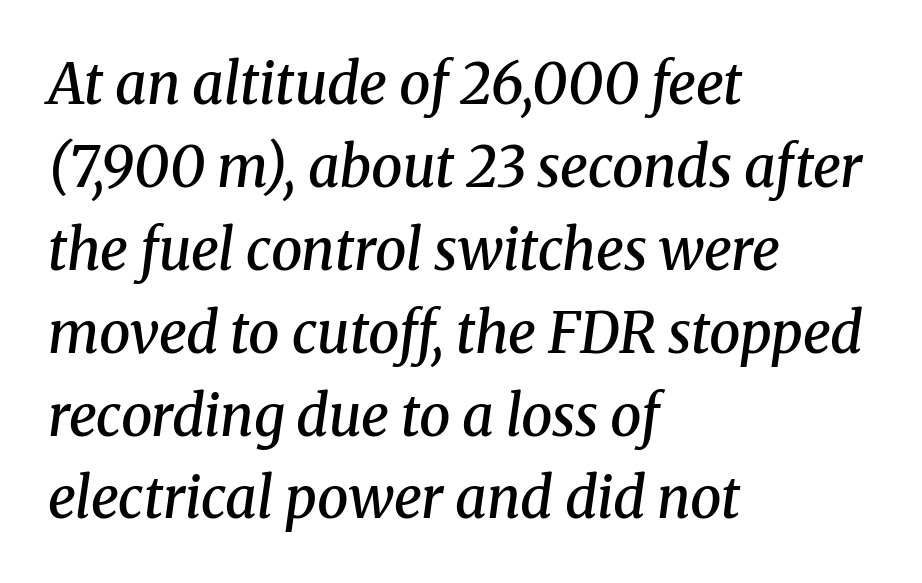
{"serif": "yes", "italic": "yes", "lean": "right", "slant_degrees": 8, "bold": "semi", "weight": "semibold", "width": "normal", "stroke_contrast": "medium", "x_height": "medium", "monospaced": "no", "underline": "no", "align": "left", "line_spacing": "normal", "line_spacing_ratio": 1.48, "letter_spacing": "normal", "letter_spacing_em": 0.0, "glyph_px": 56}
